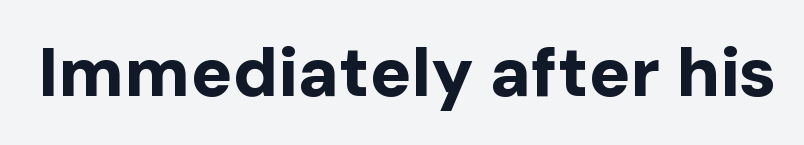
{"serif": "no", "italic": "no", "bold": "yes", "weight": "bold", "width": "normal", "stroke_contrast": "low", "x_height": "medium", "monospaced": "no", "underline": "no", "letter_spacing": "normal", "letter_spacing_em": 0.0, "glyph_px": 69}
